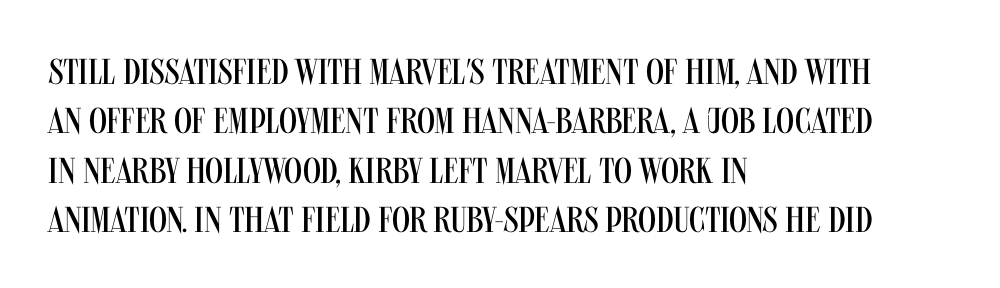
Q: Is the text bold? A: No.
Q: Is the text italic (slanted)? A: No, it is upright.
Q: Is the typeface a serif or a sans-serif typeface? A: Sans-serif.
Q: Is the text underlined? A: No.
Q: How is the paragraph aligned? A: Left-aligned.
Q: Is the spacing between letters normal or unusually wide? A: Normal.
Q: Is the spacing between lines tight, normal or loose? A: Normal.
Q: Width (condensed, normal, or wide)? A: Condensed.
Q: Stroke contrast? A: Medium.
Q: x-height? A: Large.
Q: Monospaced? A: No.
